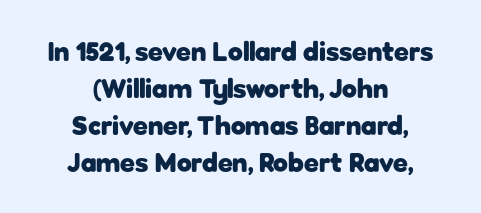
{"italic": "no", "bold": "yes", "underline": "no", "align": "center", "line_spacing": "normal", "line_spacing_ratio": 1.37, "letter_spacing": "normal", "letter_spacing_em": 0.0, "glyph_px": 27}
